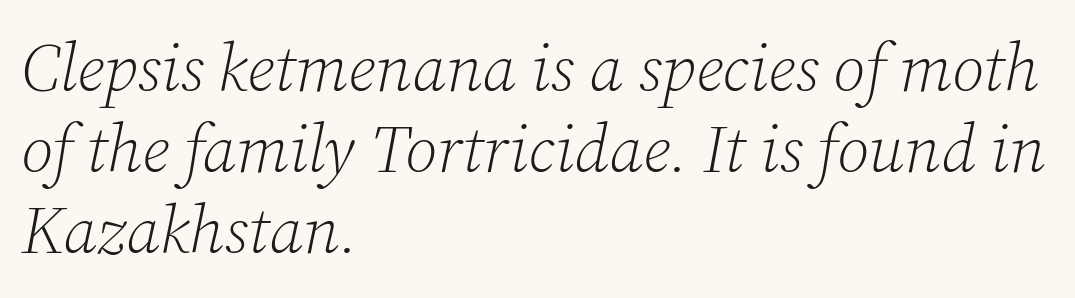
{"serif": "yes", "italic": "yes", "lean": "right", "slant_degrees": 12, "bold": "no", "weight": "light", "width": "normal", "stroke_contrast": "low", "x_height": "medium", "monospaced": "no", "underline": "no", "align": "left", "line_spacing_ratio": 1.21, "letter_spacing": "normal", "letter_spacing_em": 0.0, "glyph_px": 67}
